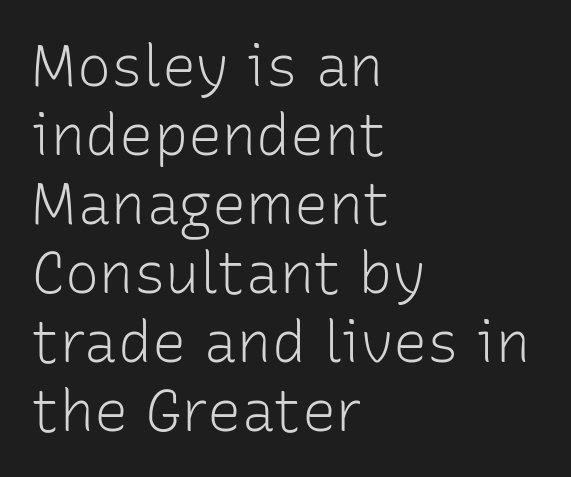
{"serif": "no", "italic": "no", "bold": "no", "weight": "light", "width": "normal", "stroke_contrast": "low", "x_height": "medium", "monospaced": "no", "underline": "no", "align": "left", "line_spacing_ratio": 1.21, "letter_spacing": "normal", "letter_spacing_em": 0.0, "glyph_px": 57}
